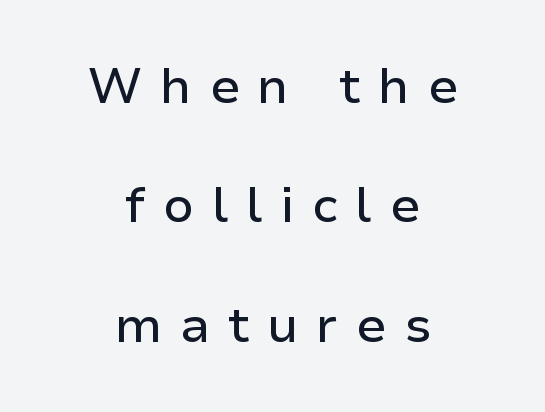
Each new line begins a long way beneath the previous one. The type sits square on the baseline with zero lean. The compositor balanced each line on the midline. Glyph-to-glyph distance is far greater than everyday printed text.
